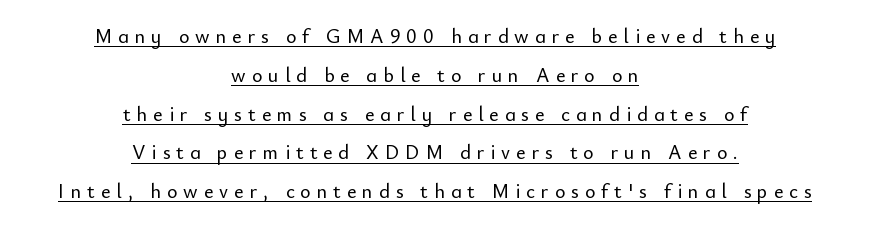
The letters are spread apart with noticeably loose tracking. A rule runs beneath these lines of type. The lines in this sample share a center point and differ in where they start and stop. You could fit nearly another row in the gap between these rows. The type sits square on the baseline with zero lean.
